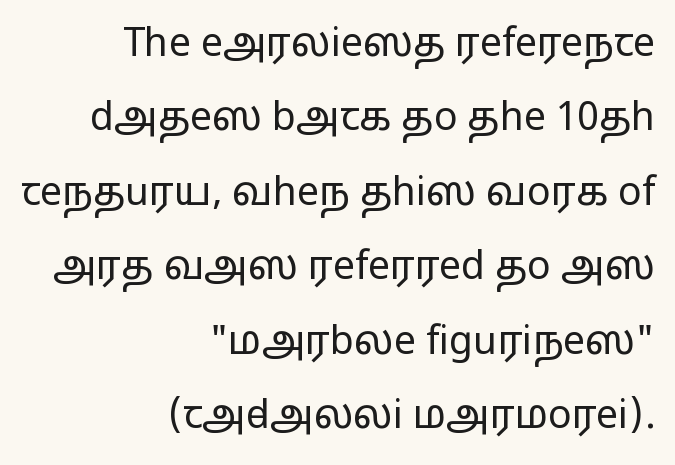
Q: Is the text bold? A: No.
Q: Is the text italic (slanted)? A: No, it is upright.
Q: Is the typeface a serif or a sans-serif typeface? A: Sans-serif.
Q: Is the text underlined? A: No.
Q: How is the paragraph aligned? A: Right-aligned.
Q: Is the spacing between letters normal or unusually wide? A: Normal.
Q: Is the spacing between lines tight, normal or loose? A: Loose.
Q: Width (condensed, normal, or wide)? A: Wide.
Q: Stroke contrast? A: Low.
Q: x-height? A: Medium.
Q: Monospaced? A: No.
